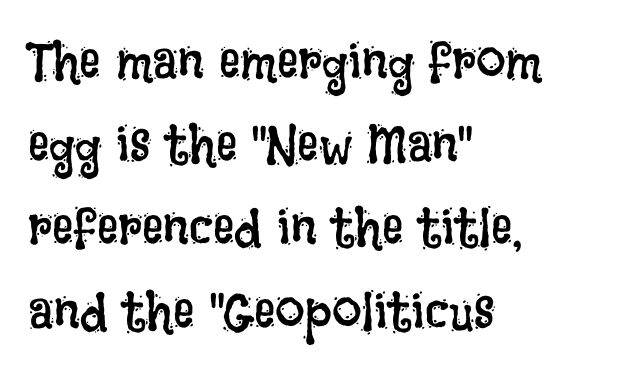
Q: Is the text bold? A: No.
Q: Is the text italic (slanted)? A: No, it is upright.
Q: Is the text underlined? A: No.
Q: How is the paragraph aligned? A: Left-aligned.
Q: Is the spacing between letters normal or unusually wide? A: Normal.
Q: Is the spacing between lines tight, normal or loose? A: Normal.
Q: Width (condensed, normal, or wide)? A: Condensed.
Q: Stroke contrast? A: Low.
Q: x-height? A: Large.
Q: Monospaced? A: No.
